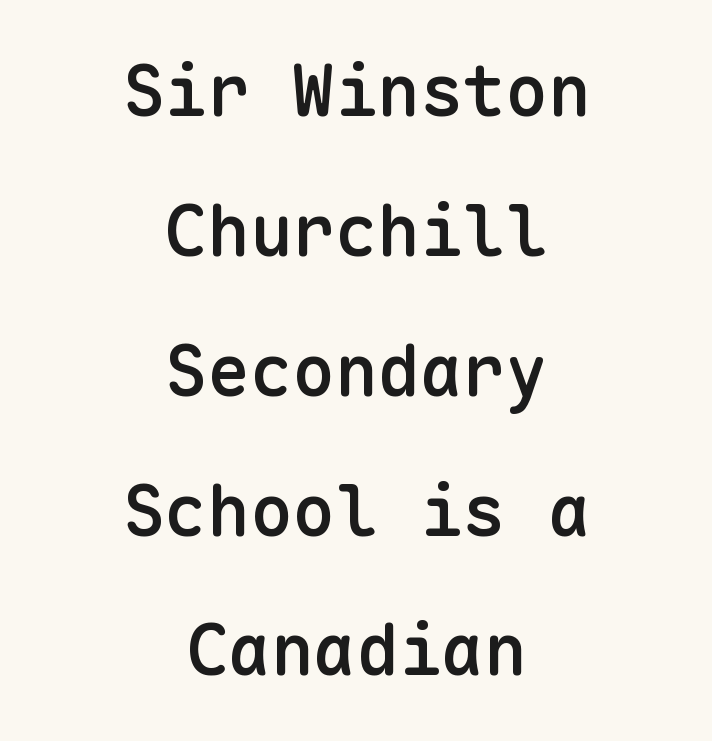
The image shows 71 px semibold sans-serif type, upright, monospaced; set centered, loose line spacing (1.97x), normal letter spacing, not underlined; low stroke contrast and a medium x-height.
